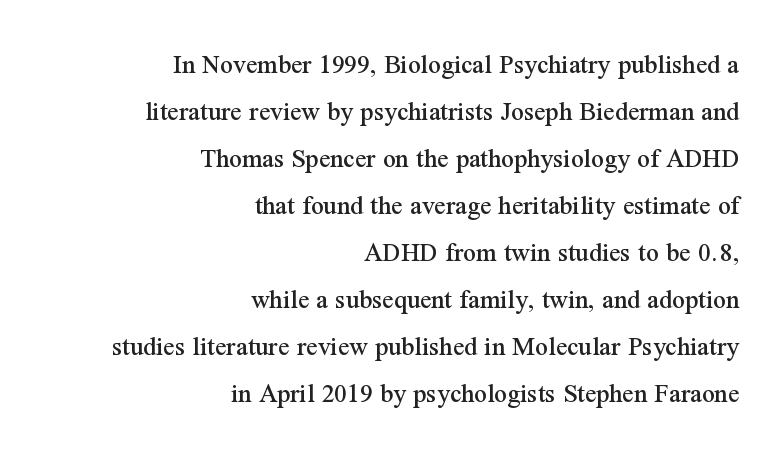
The image shows 28 px serif type, upright; set right-aligned, normal line spacing (1.68x), normal letter spacing, not underlined; medium stroke contrast and a medium x-height.
